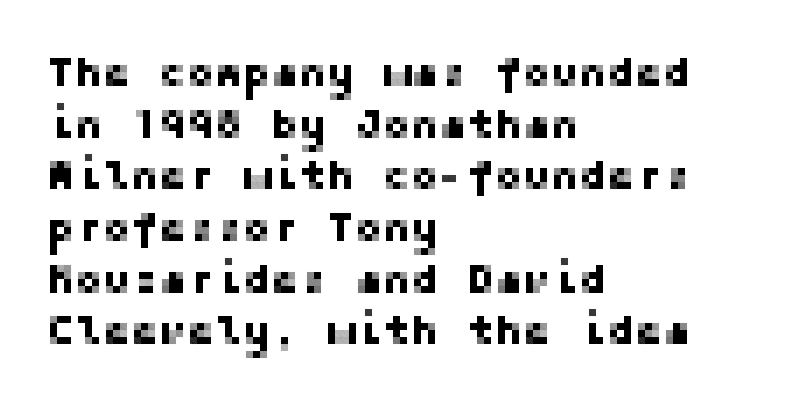
Q: Is the text italic (slanted)? A: No, it is upright.
Q: Is the typeface a serif or a sans-serif typeface? A: Sans-serif.
Q: Is the text underlined? A: No.
Q: How is the paragraph aligned? A: Left-aligned.
Q: Is the spacing between letters normal or unusually wide? A: Normal.
Q: Width (condensed, normal, or wide)? A: Normal.
Q: Stroke contrast? A: Low.
Q: x-height? A: Medium.
